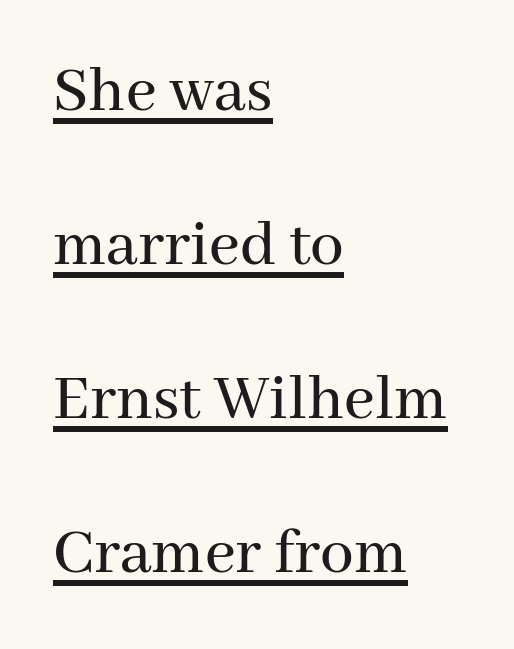
Q: Is the text italic (slanted)? A: No, it is upright.
Q: Is the typeface a serif or a sans-serif typeface? A: Serif.
Q: Is the text underlined? A: Yes.
Q: How is the paragraph aligned? A: Left-aligned.
Q: Is the spacing between letters normal or unusually wide? A: Normal.
Q: Is the spacing between lines tight, normal or loose? A: Loose.
Q: Width (condensed, normal, or wide)? A: Normal.
Q: Stroke contrast? A: Medium.
Q: x-height? A: Medium.
Q: Monospaced? A: No.
